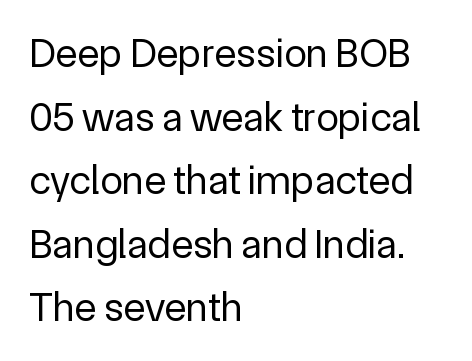
{"serif": "no", "italic": "no", "bold": "no", "weight": "regular", "width": "normal", "x_height": "medium", "monospaced": "no", "underline": "no", "align": "left", "line_spacing": "normal", "line_spacing_ratio": 1.55, "letter_spacing": "normal", "letter_spacing_em": 0.0, "glyph_px": 41}
